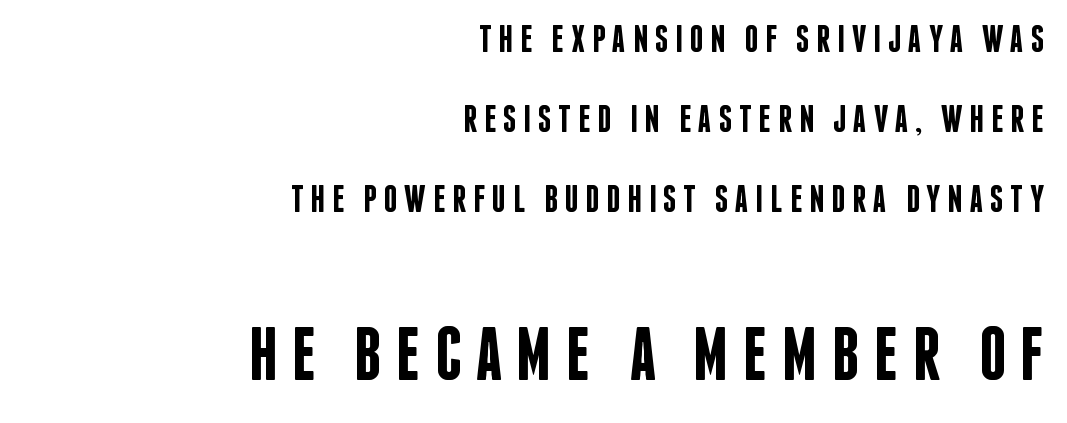
{"serif": "no", "italic": "no", "bold": "semi", "weight": "semibold", "width": "condensed", "stroke_contrast": "low", "x_height": "large", "monospaced": "no", "underline": "no", "align": "right", "line_spacing": "loose", "line_spacing_ratio": 2.1, "larger_block": "second", "size_ratio": 2.0, "glyph_px": 76}
